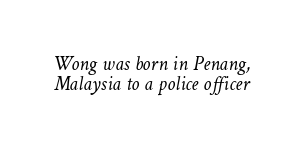
The lines are packed closely together with very little leading. Anything drawn beneath the words? Only blank space. The strokes carry an ordinary text weight at most. Short note: letters normally spaced.
